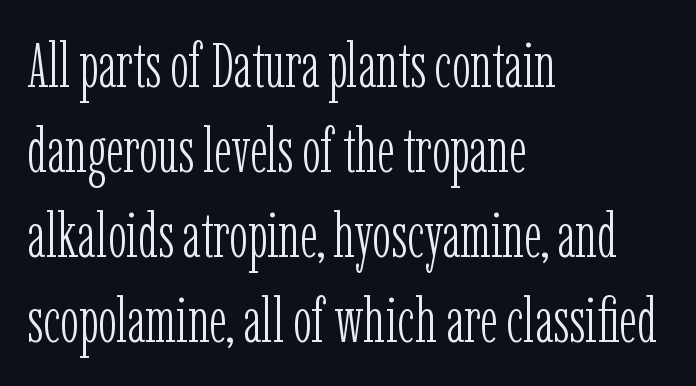
The image shows 63 px light, condensed serif type, upright; set left-aligned, normal line spacing (1.35x), normal letter spacing, not underlined; low stroke contrast and a medium x-height.
